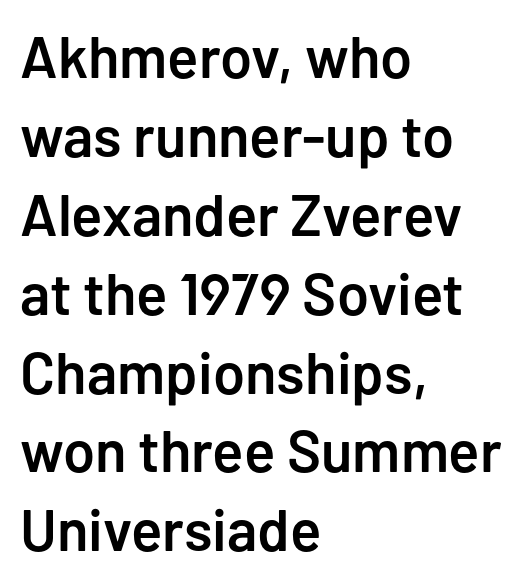
Is the block centered? No — it sits flush against the left margin. Each word holds together tightly as a unit, with standard inter-letter gaps. Descenders are the only things crossing below the line. The glyphs have the mass of a demibold cut, below bold. Quick note: interline space is typical. The lettering stays uniformly vertical, giving the passage a roman look.
